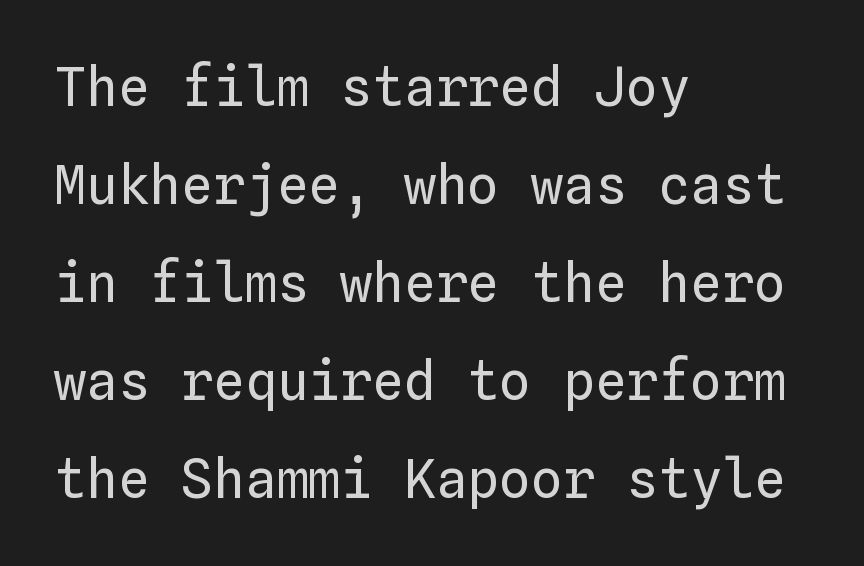
Weight: regular or lighter. This rendering leaves character spacing at its baseline value. The passage is arranged the way most books set body copy — flush left. Rendered with straight, roman letterforms. Looks like terminal output: every glyph gets an equal slot.
